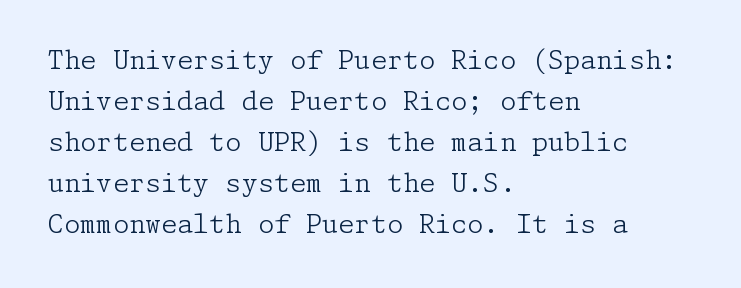
{"italic": "no", "bold": "no", "underline": "no", "align": "left", "line_spacing": "normal", "line_spacing_ratio": 1.58, "letter_spacing": "normal", "letter_spacing_em": 0.0, "glyph_px": 26}
